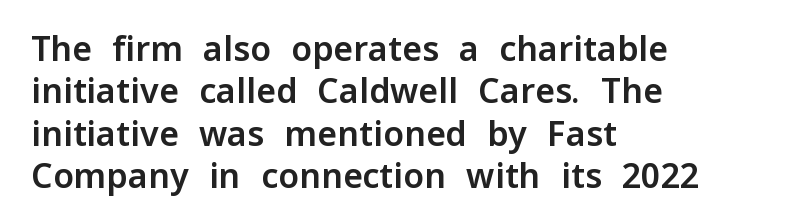
The image shows 34 px sans-serif type, upright; set left-aligned, normal line spacing (1.25x), normal letter spacing, not underlined; low stroke contrast and a medium x-height.
